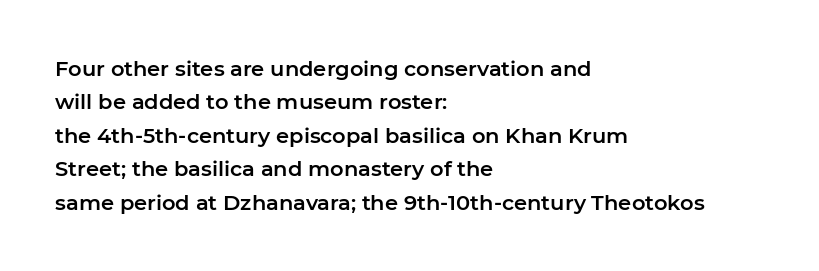
Q: Is the text italic (slanted)? A: No, it is upright.
Q: Is the text underlined? A: No.
Q: How is the paragraph aligned? A: Left-aligned.
Q: Is the spacing between letters normal or unusually wide? A: Normal.
Q: Is the spacing between lines tight, normal or loose? A: Normal.
